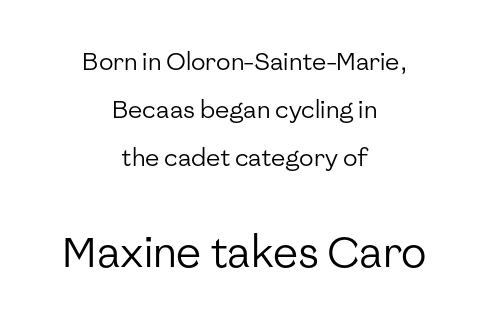
Q: Is the text bold? A: No.
Q: Is the text italic (slanted)? A: No, it is upright.
Q: Is the typeface a serif or a sans-serif typeface? A: Sans-serif.
Q: Is the text underlined? A: No.
Q: How is the paragraph aligned? A: Centered.
Q: Is the spacing between letters normal or unusually wide? A: Normal.
Q: Is the spacing between lines tight, normal or loose? A: Loose.
Q: Which block of text is set in a larger size, the first (top) or the second (bottom)? A: The second (bottom) one.
Q: Width (condensed, normal, or wide)? A: Normal.
Q: Stroke contrast? A: Low.
Q: x-height? A: Medium.
Q: Monospaced? A: No.
